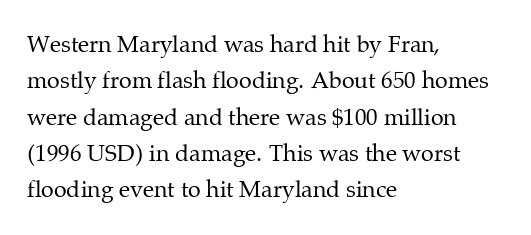
The image shows 23 px text type, upright; set left-aligned, normal line spacing (1.58x), normal letter spacing, not underlined.
